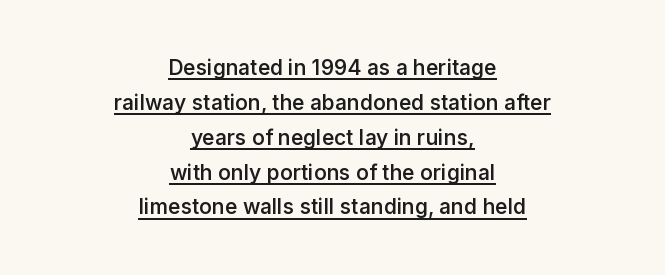
{"italic": "no", "bold": "semi", "underline": "yes", "align": "center", "line_spacing": "normal", "line_spacing_ratio": 1.66, "letter_spacing": "normal", "letter_spacing_em": 0.0, "glyph_px": 21}
